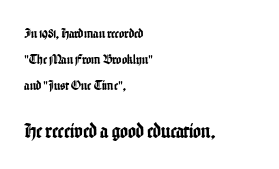
Q: Is the text italic (slanted)? A: No, it is upright.
Q: Is the text underlined? A: No.
Q: How is the paragraph aligned? A: Left-aligned.
Q: Is the spacing between letters normal or unusually wide? A: Normal.
Q: Which block of text is set in a larger size, the first (top) or the second (bottom)? A: The second (bottom) one.
